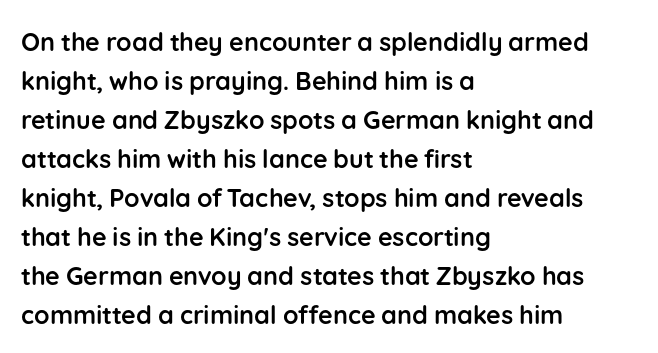
{"italic": "no", "bold": "yes", "underline": "no", "align": "left", "line_spacing": "normal", "line_spacing_ratio": 1.56, "letter_spacing": "normal", "letter_spacing_em": 0.0, "glyph_px": 25}
